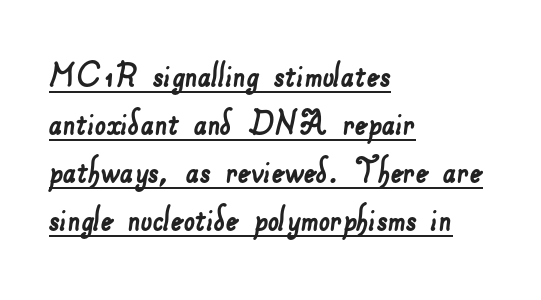
The image shows 40 px sans-serif type; set left-aligned, line spacing 1.2x, normal letter spacing, underlined; low stroke contrast and a small x-height.
